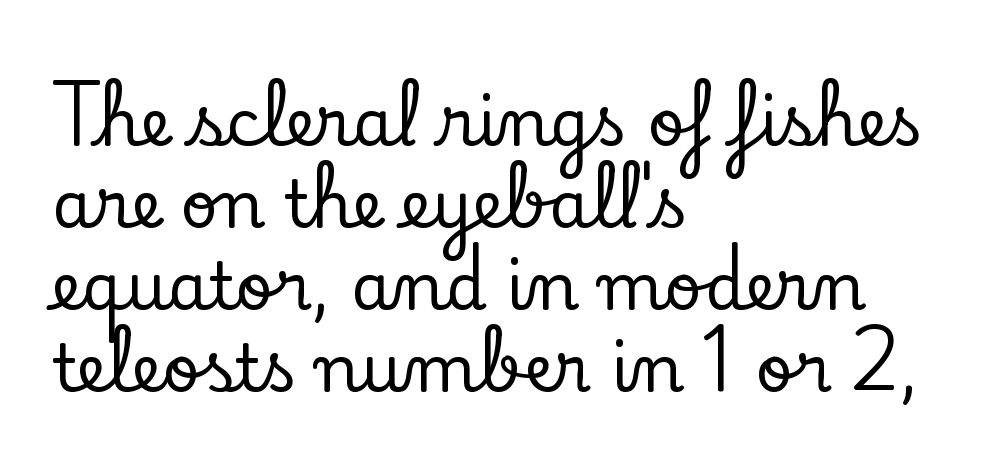
{"italic": "no", "width": "normal", "stroke_contrast": "low", "x_height": "small", "monospaced": "no", "underline": "no", "align": "left", "line_spacing": "normal", "line_spacing_ratio": 1.26, "letter_spacing": "normal", "letter_spacing_em": 0.0, "glyph_px": 65}
